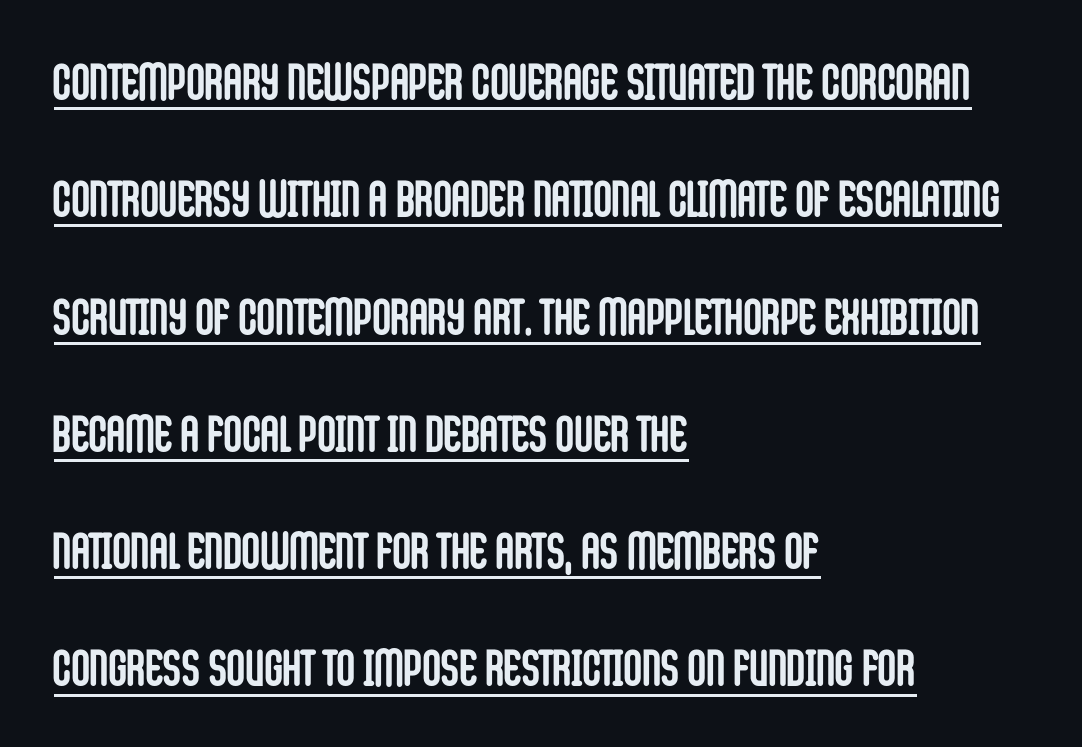
{"serif": "no", "italic": "no", "bold": "yes", "weight": "semibold", "width": "condensed", "stroke_contrast": "low", "x_height": "large", "monospaced": "no", "underline": "yes", "align": "left", "line_spacing": "loose", "line_spacing_ratio": 2.3, "letter_spacing": "normal", "letter_spacing_em": 0.0, "glyph_px": 51}
